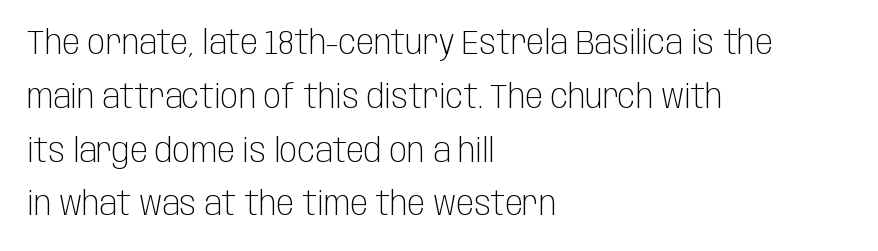
{"serif": "no", "italic": "no", "bold": "no", "weight": "light", "width": "condensed", "stroke_contrast": "low", "x_height": "large", "monospaced": "no", "underline": "no", "align": "left", "line_spacing": "normal", "line_spacing_ratio": 1.63, "letter_spacing": "normal", "letter_spacing_em": 0.0, "glyph_px": 33}
